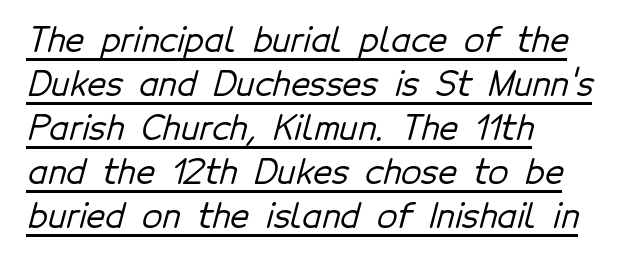
The image shows 33 px sans-serif type; set left-aligned, normal line spacing (1.33x), normal letter spacing, underlined; low stroke contrast and a medium x-height.
